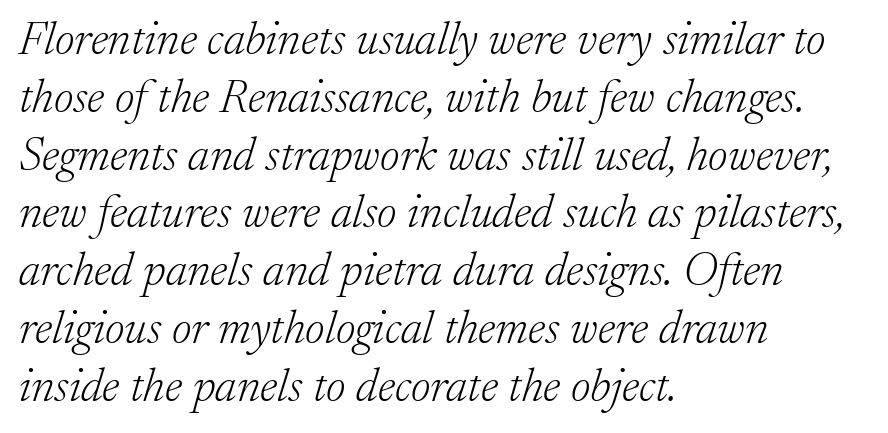
{"serif": "yes", "italic": "yes", "lean": "right", "slant_degrees": 17, "bold": "no", "weight": "light", "width": "normal", "stroke_contrast": "low", "x_height": "medium", "monospaced": "no", "underline": "no", "align": "left", "line_spacing_ratio": 1.23, "letter_spacing": "normal", "letter_spacing_em": 0.0, "glyph_px": 47}
